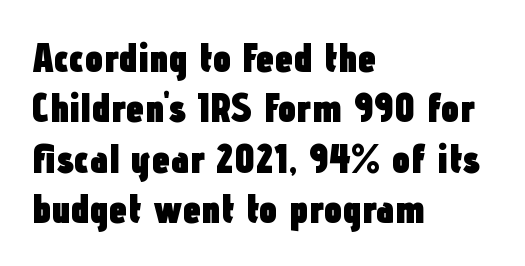
{"serif": "no", "italic": "no", "bold": "yes", "weight": "heavy", "width": "condensed", "stroke_contrast": "low", "x_height": "medium", "monospaced": "no", "underline": "no", "align": "left", "line_spacing_ratio": 1.23, "letter_spacing": "normal", "letter_spacing_em": 0.0, "glyph_px": 41}
